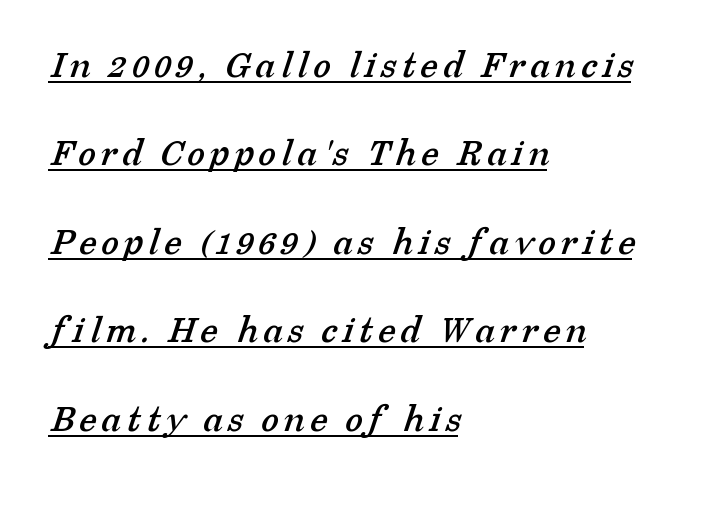
The face used here is proportionally spaced, like ordinary book or web type. Line starts are locked; line ends wander. The face used here appears with an underline applied. I'd call this a serif setting — the letters wear small feet. Honestly, the rows look like they've been pulled way apart.
